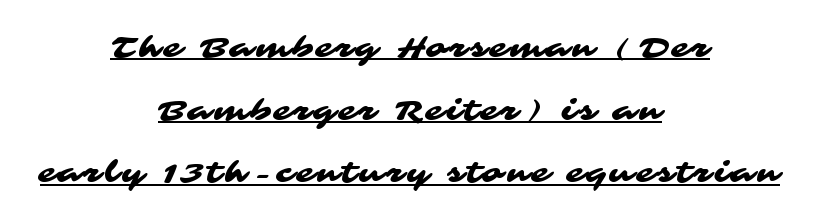
{"serif": "no", "width": "wide", "stroke_contrast": "medium", "x_height": "medium", "monospaced": "no", "underline": "yes", "align": "center", "line_spacing": "loose", "line_spacing_ratio": 2.16, "glyph_px": 29}
